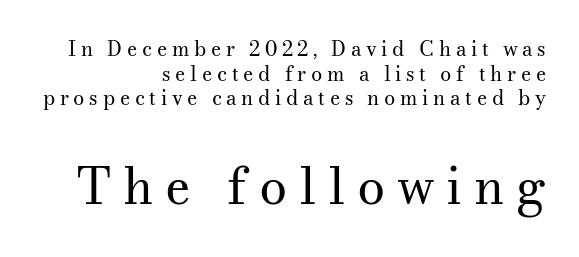
Q: Is the text bold? A: No.
Q: Is the text italic (slanted)? A: No, it is upright.
Q: Is the typeface a serif or a sans-serif typeface? A: Serif.
Q: Is the text underlined? A: No.
Q: How is the paragraph aligned? A: Right-aligned.
Q: Is the spacing between letters normal or unusually wide? A: Unusually wide.
Q: Which block of text is set in a larger size, the first (top) or the second (bottom)? A: The second (bottom) one.
Q: Width (condensed, normal, or wide)? A: Normal.
Q: Stroke contrast? A: Medium.
Q: x-height? A: Small.
Q: Monospaced? A: No.
